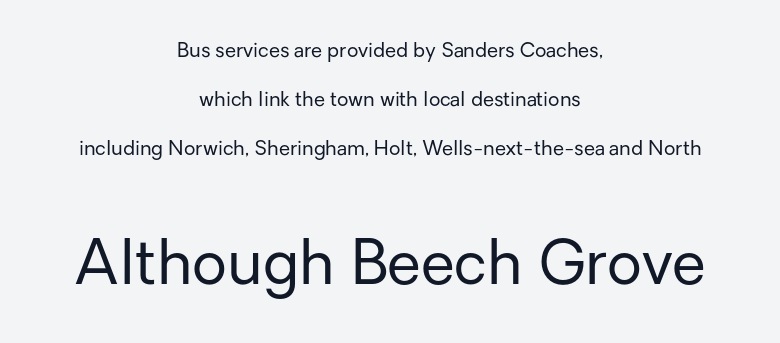
{"serif": "no", "italic": "no", "bold": "no", "weight": "regular", "width": "normal", "stroke_contrast": "low", "x_height": "medium", "monospaced": "no", "underline": "no", "align": "center", "line_spacing": "loose", "line_spacing_ratio": 2.46, "letter_spacing": "normal", "letter_spacing_em": 0.0, "larger_block": "second", "size_ratio": 3.05, "glyph_px": 61}
